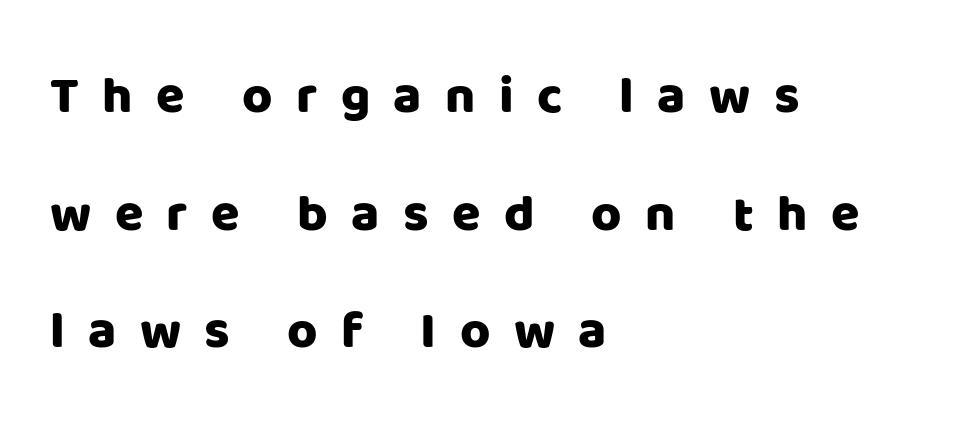
Any mark beneath the type? The region is blank. Interline gaps are noticeably wide in this sample. Notice how the stems are strictly vertical — no italics here. Substantial extra tracking has been applied to these lines.
